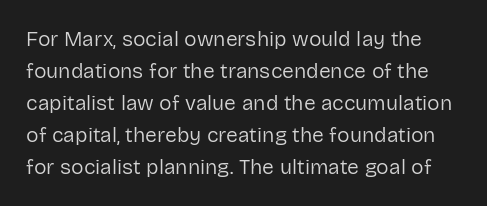
Q: Is the text bold? A: No.
Q: Is the text italic (slanted)? A: No, it is upright.
Q: Is the text underlined? A: No.
Q: Is the spacing between letters normal or unusually wide? A: Normal.
Q: Is the spacing between lines tight, normal or loose? A: Normal.
